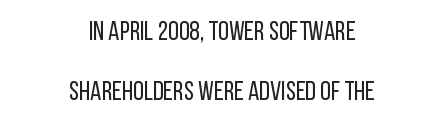
Q: Is the text bold? A: No.
Q: Is the text italic (slanted)? A: No, it is upright.
Q: Is the text underlined? A: No.
Q: How is the paragraph aligned? A: Centered.
Q: Is the spacing between letters normal or unusually wide? A: Normal.
Q: Is the spacing between lines tight, normal or loose? A: Loose.
